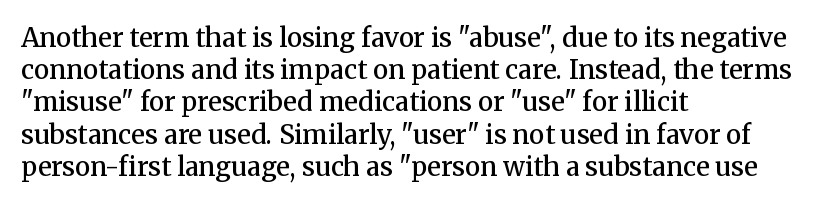
Q: Is the text bold? A: Semi-bold.
Q: Is the text italic (slanted)? A: No, it is upright.
Q: Is the text underlined? A: No.
Q: How is the paragraph aligned? A: Left-aligned.
Q: Is the spacing between letters normal or unusually wide? A: Normal.
